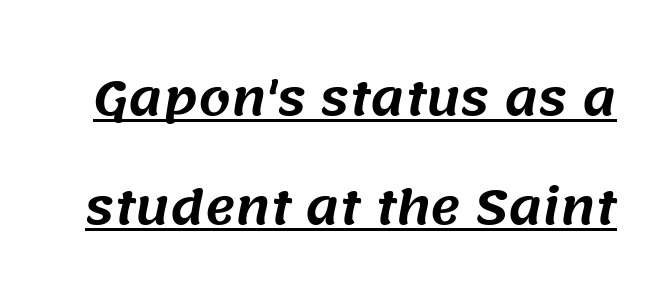
Q: Is the typeface a serif or a sans-serif typeface? A: Sans-serif.
Q: Is the text underlined? A: Yes.
Q: Is the spacing between letters normal or unusually wide? A: Normal.
Q: Is the spacing between lines tight, normal or loose? A: Loose.
Q: Width (condensed, normal, or wide)? A: Normal.
Q: Stroke contrast? A: Medium.
Q: x-height? A: Large.
Q: Monospaced? A: No.
